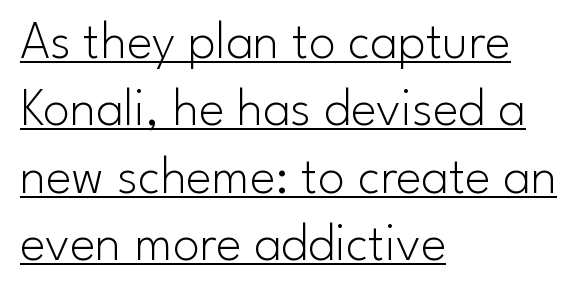
{"serif": "no", "italic": "no", "bold": "no", "weight": "light", "width": "normal", "stroke_contrast": "low", "x_height": "small", "monospaced": "no", "underline": "yes", "align": "left", "line_spacing": "normal", "line_spacing_ratio": 1.25, "letter_spacing": "normal", "letter_spacing_em": 0.0, "glyph_px": 54}
